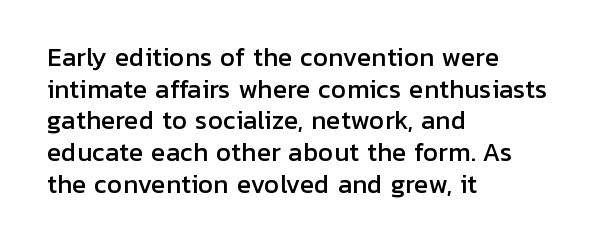
The letterforms sit shoulder to shoulder at normal distance. In terms of leading, this rendering sits right in the middle. The rendering anchors every line to the left-hand side. Style check: upright.
